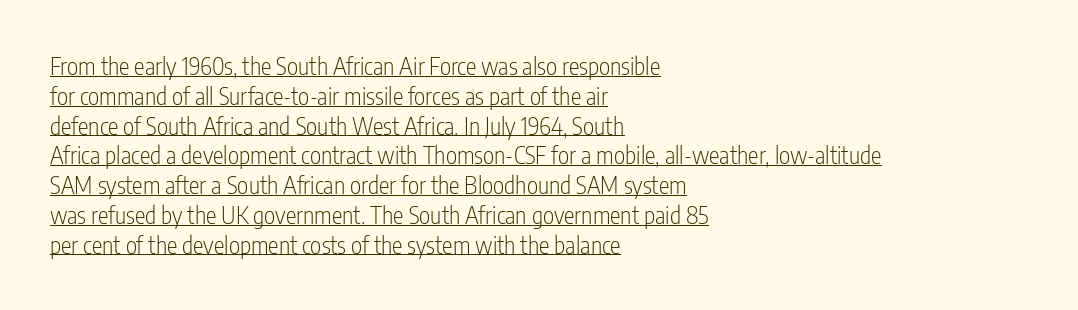
{"italic": "no", "bold": "no", "underline": "yes", "align": "left", "line_spacing_ratio": 1.24, "letter_spacing": "normal", "letter_spacing_em": 0.0, "glyph_px": 24}
